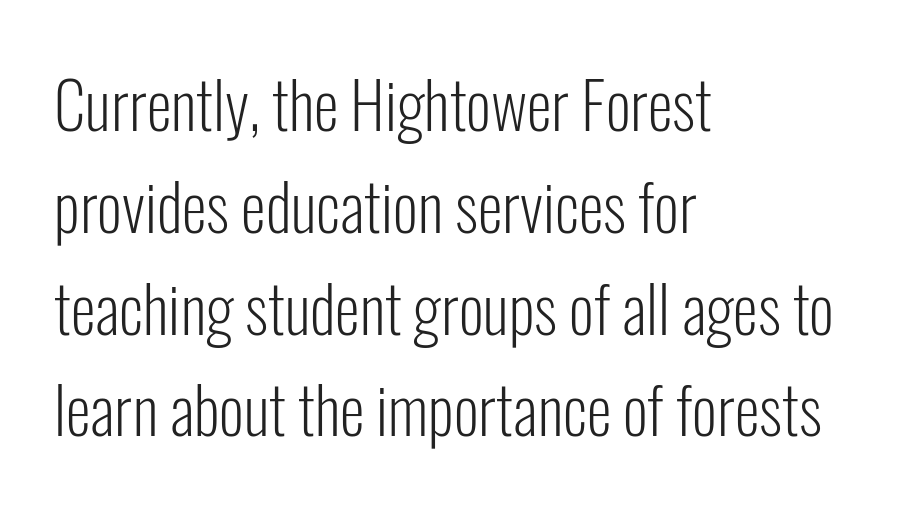
The image shows 64 px light, condensed sans-serif type, upright; set left-aligned, normal line spacing (1.59x), normal letter spacing, not underlined; low stroke contrast and a medium x-height.
